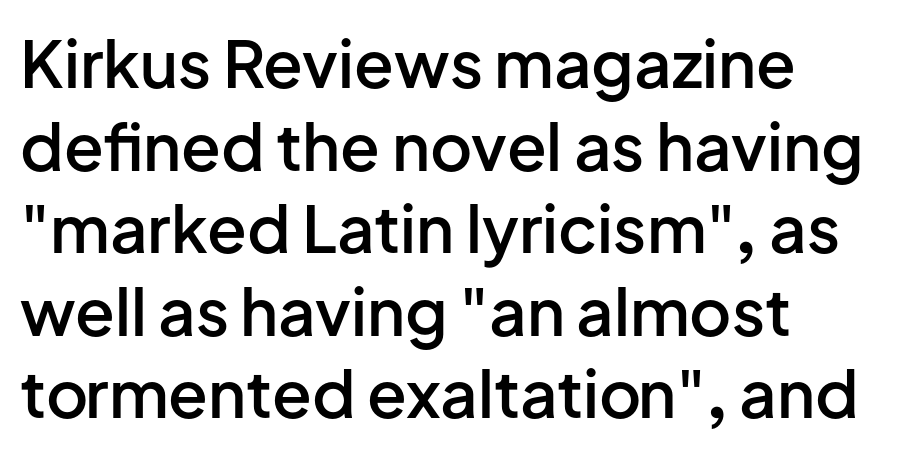
Q: Is the text bold? A: Semi-bold.
Q: Is the text italic (slanted)? A: No, it is upright.
Q: Is the typeface a serif or a sans-serif typeface? A: Sans-serif.
Q: Is the text underlined? A: No.
Q: How is the paragraph aligned? A: Left-aligned.
Q: Is the spacing between letters normal or unusually wide? A: Normal.
Q: Is the spacing between lines tight, normal or loose? A: Normal.
Q: Width (condensed, normal, or wide)? A: Normal.
Q: Stroke contrast? A: Low.
Q: x-height? A: Medium.
Q: Monospaced? A: No.
